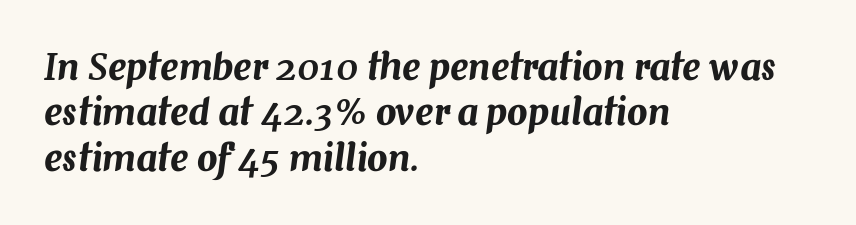
The text carries the slant typical of an italic or oblique font. Here the designer chose a conventional face with non-uniform glyph widths. The face used here is rendered with its standard letterfit. Decoration check: the copy has no underline. The designer left line spacing at the default.
